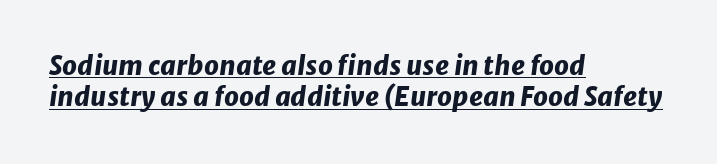
{"italic": "yes", "lean": "right", "slant_degrees": 8, "bold": "yes", "underline": "yes", "align": "left", "line_spacing_ratio": 1.21, "letter_spacing": "normal", "letter_spacing_em": 0.0, "glyph_px": 26}
